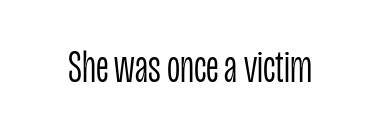
{"serif": "no", "italic": "no", "bold": "no", "weight": "light", "width": "condensed", "stroke_contrast": "low", "x_height": "large", "monospaced": "no", "underline": "no", "letter_spacing": "normal", "letter_spacing_em": 0.0, "glyph_px": 46}
